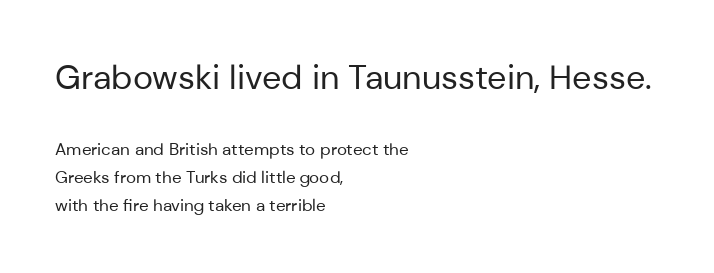
{"serif": "no", "italic": "no", "bold": "no", "weight": "regular", "width": "normal", "stroke_contrast": "low", "x_height": "medium", "monospaced": "no", "underline": "no", "align": "left", "line_spacing": "normal", "line_spacing_ratio": 1.65, "letter_spacing": "normal", "letter_spacing_em": 0.0, "larger_block": "first", "size_ratio": 2.0, "glyph_px": 34}
